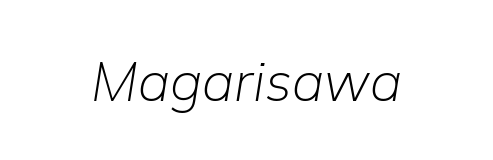
The image shows 55 px light type, italic (leaning right); set normal letter spacing, not underlined; low stroke contrast and a medium x-height.
